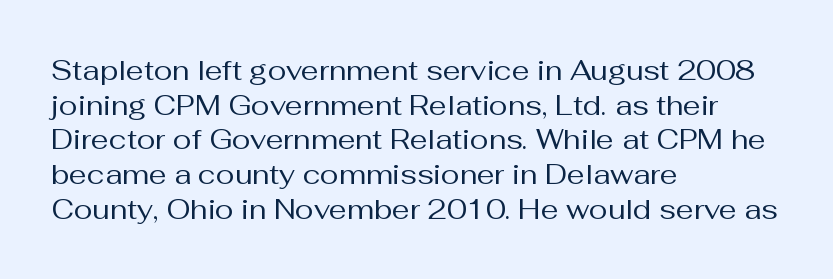
The image shows 28 px regular-weight sans-serif type, upright; set left-aligned, line spacing 1.24x, normal letter spacing, not underlined; medium stroke contrast and a medium x-height.
